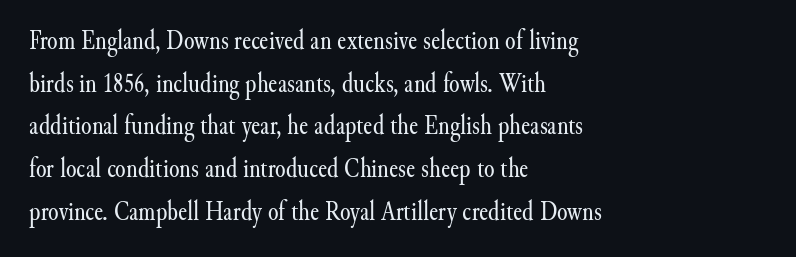
The image shows 27 px text type, upright; set left-aligned, normal line spacing (1.58x), normal letter spacing, not underlined.
